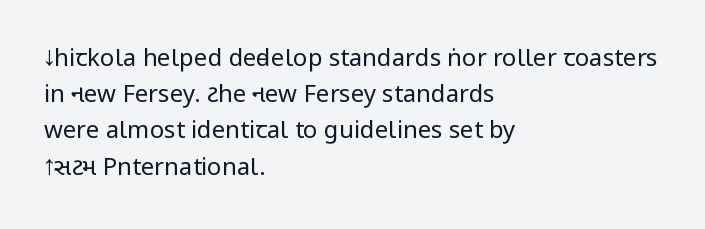
{"italic": "no", "bold": "no", "underline": "no", "align": "left", "line_spacing": "normal", "line_spacing_ratio": 1.51, "letter_spacing": "normal", "letter_spacing_em": 0.0, "glyph_px": 24}
